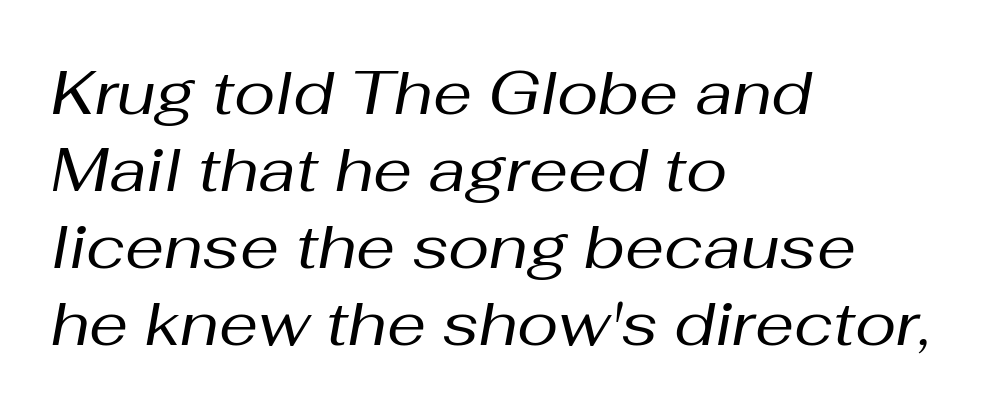
The image shows 62 px regular-weight type, italic (leaning right); set left-aligned, line spacing 1.24x, normal letter spacing, not underlined; medium stroke contrast and a medium x-height.
